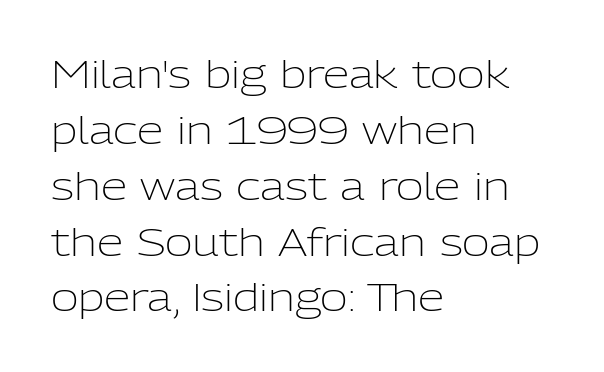
The image shows 38 px light sans-serif type, upright; set left-aligned, normal line spacing (1.47x), normal letter spacing, not underlined; low stroke contrast and a medium x-height.
